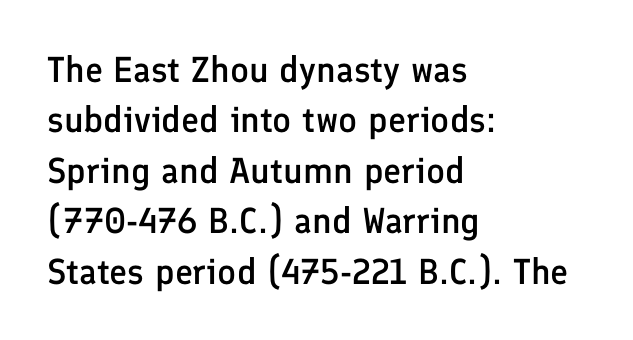
Looks like regular typesetting: each glyph gets only the width it needs. Look at the stroke-to-counter ratio: somewhat heavy, a semibold. Decoration check: the copy has no underline. Is this a sans? Yes — the strokes have no serifs. Alignment: flush left. The lettering holds an erect, upright posture throughout.
